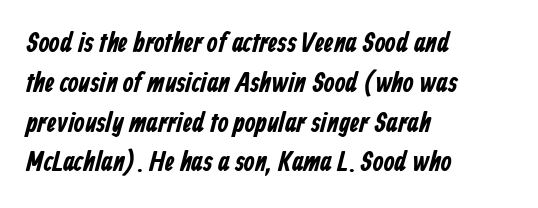
{"serif": "no", "bold": "yes", "weight": "bold", "width": "condensed", "stroke_contrast": "low", "x_height": "medium", "monospaced": "no", "underline": "no", "align": "left", "line_spacing": "normal", "line_spacing_ratio": 1.42, "letter_spacing": "normal", "letter_spacing_em": 0.0, "glyph_px": 28}
